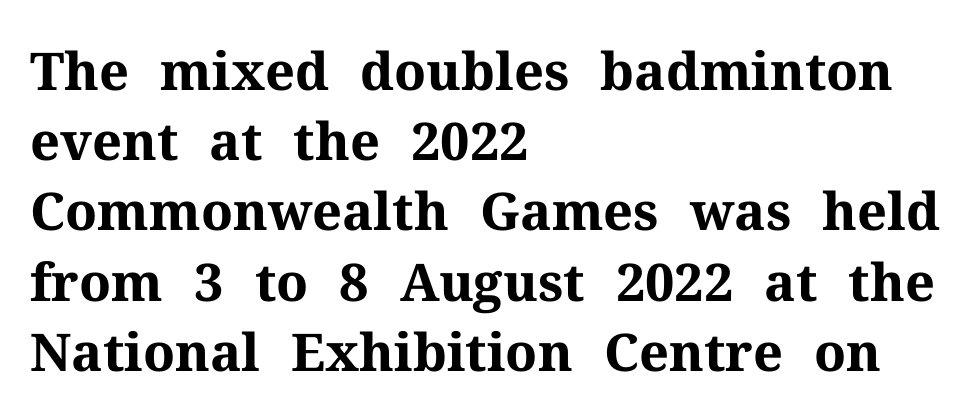
Baseline-to-baseline distance is the conventional proportion of letter height. Decoration check: the copy has no underline. Every letter is thick-stroked: bold, no question. Casual observation: everything's shoved over to the left.
